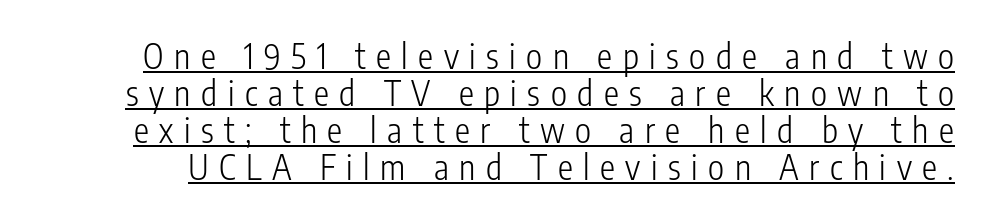
{"serif": "no", "italic": "no", "bold": "no", "weight": "light", "width": "condensed", "stroke_contrast": "low", "x_height": "medium", "monospaced": "no", "underline": "yes", "line_spacing": "tight", "line_spacing_ratio": 1.09, "letter_spacing": "wide", "letter_spacing_em": 0.31, "glyph_px": 34}
